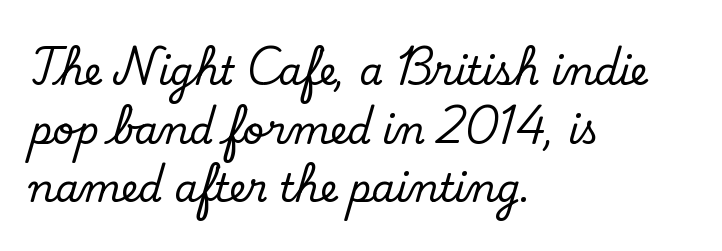
Is the block centered? No — it sits flush against the left margin. Unlike a clean sans, this face finishes its strokes with serifs. Just letters on the line, the space beneath them empty. The block of text has a typical density, with ordinary space between rows. No extra tracking has been applied to these lines.
